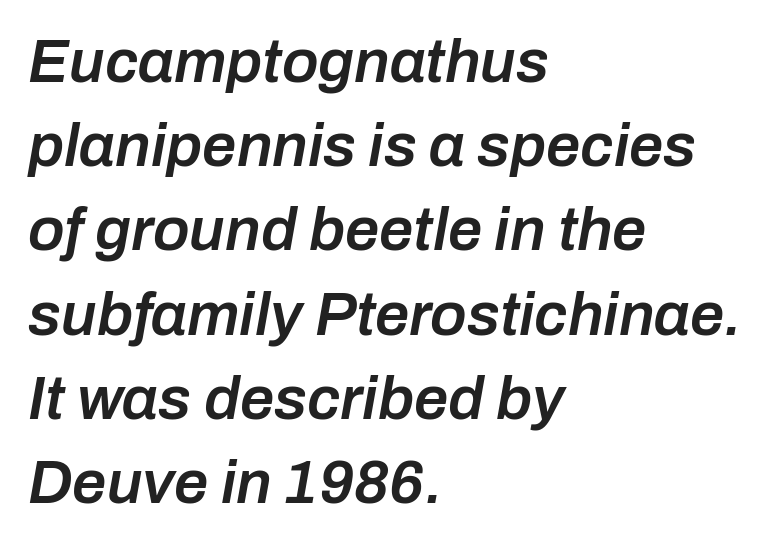
{"italic": "yes", "lean": "right", "slant_degrees": 10, "bold": "semi", "weight": "semibold", "width": "normal", "stroke_contrast": "low", "x_height": "medium", "monospaced": "no", "underline": "no", "align": "left", "line_spacing": "normal", "line_spacing_ratio": 1.38, "letter_spacing": "normal", "letter_spacing_em": 0.0, "glyph_px": 61}
